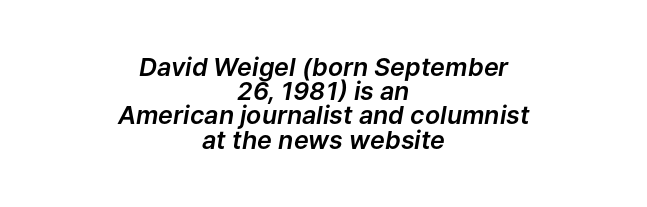
{"italic": "yes", "lean": "right", "slant_degrees": 9, "underline": "no", "align": "center", "line_spacing": "tight", "line_spacing_ratio": 0.97, "letter_spacing": "normal", "letter_spacing_em": 0.0, "glyph_px": 25}
